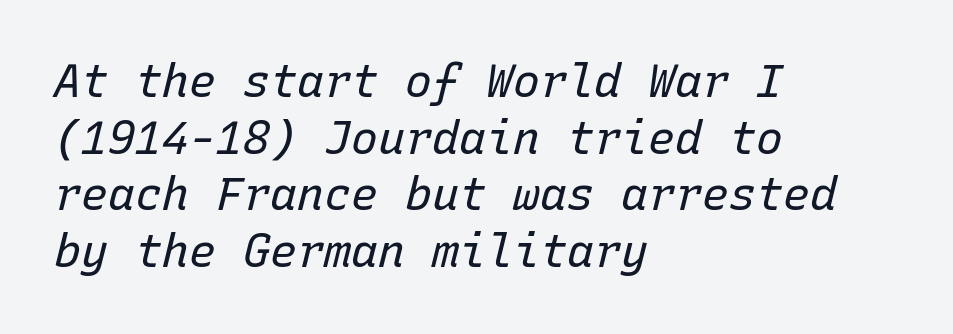
Q: Is the text bold? A: No.
Q: Is the text italic (slanted)? A: Yes, it leans right by about 15 degrees.
Q: Is the text underlined? A: No.
Q: How is the paragraph aligned? A: Left-aligned.
Q: Is the spacing between letters normal or unusually wide? A: Normal.
Q: Is the spacing between lines tight, normal or loose? A: Normal.
Q: Width (condensed, normal, or wide)? A: Normal.
Q: Stroke contrast? A: Low.
Q: x-height? A: Medium.
Q: Monospaced? A: Yes.
